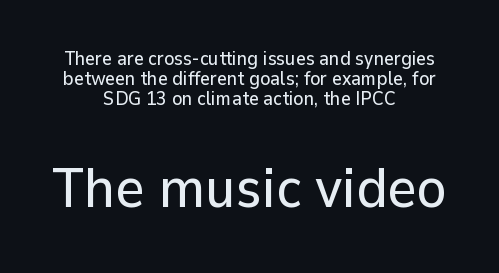
Short note: letters normally spaced. Here the designer chose a conventional face with non-uniform glyph widths. What's the leading like? Squeezed, with rows nearly overlapping. In this sample the second text group is rendered at the bigger scale. No feet cap the strokes, marking this as sans-serif type.
